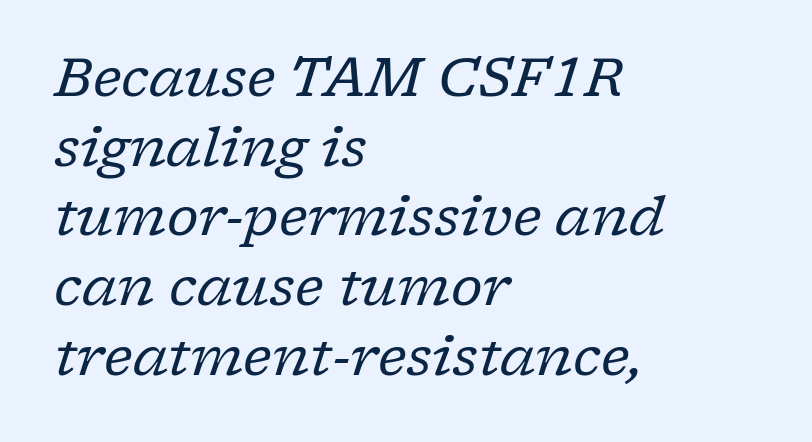
The designer went with a serif here, giving each stem small feet. Spacing verdict: proportional, widths tailored to each character. Characters are canted at an angle relative to the baseline's perpendicular. Regarding leading, the lines here are spaced in the standard way. The characters are drawn with everyday or finer stroke widths. Tracking value appears to be zero — textbook default spacing.
